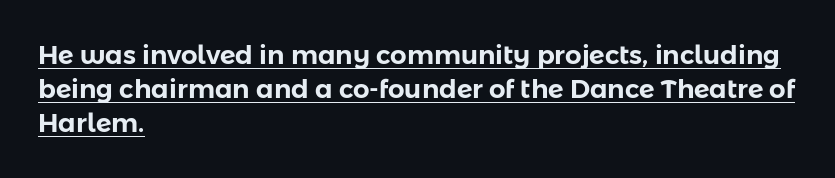
Vertical spacing — default. Letter spacing: default. The typesetter has applied underlining to the passage shown. The compositor pushed each line to the left boundary.
